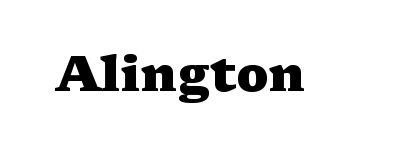
{"serif": "yes", "italic": "no", "bold": "yes", "weight": "heavy", "width": "wide", "stroke_contrast": "medium", "x_height": "medium", "monospaced": "no", "underline": "no", "letter_spacing": "normal", "letter_spacing_em": 0.0, "glyph_px": 50}
